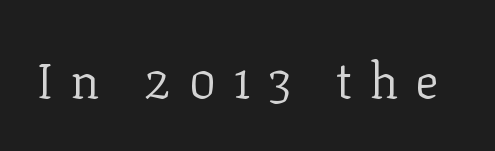
Q: Is the text bold? A: No.
Q: Is the text italic (slanted)? A: No, it is upright.
Q: Is the typeface a serif or a sans-serif typeface? A: Serif.
Q: Is the text underlined? A: No.
Q: Is the spacing between letters normal or unusually wide? A: Unusually wide.
Q: Width (condensed, normal, or wide)? A: Normal.
Q: Stroke contrast? A: Low.
Q: x-height? A: Medium.
Q: Monospaced? A: No.
